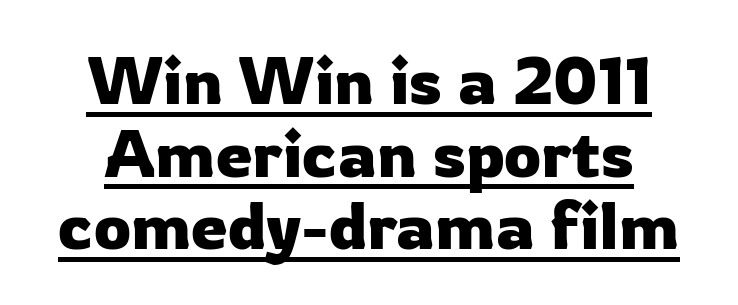
The font's upright variant was chosen for this text. Line spacing here is tight. You could not count columns in this text — the font is proportionally spaced. Underline: present. Nothing sits at the stroke ends, so this counts as sans-serif. Here the glyphs are tracked normally, forming tight word shapes.
